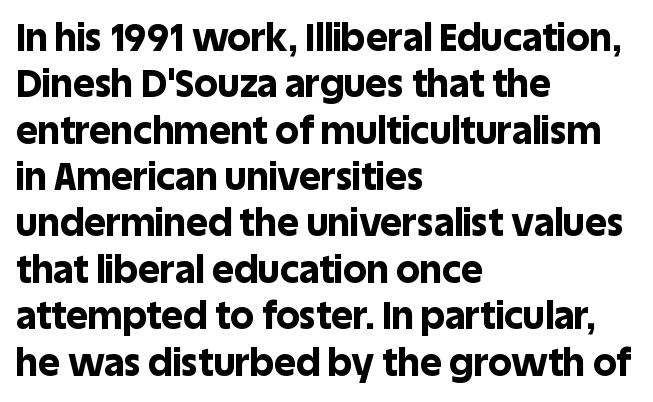
These words are printed bold, with thick strokes throughout. Unmarked baselines from the first word to the last. Posture: straight, roman, zero tilt. Is the letter spacing exaggerated? No — it looks like the ordinary default.
